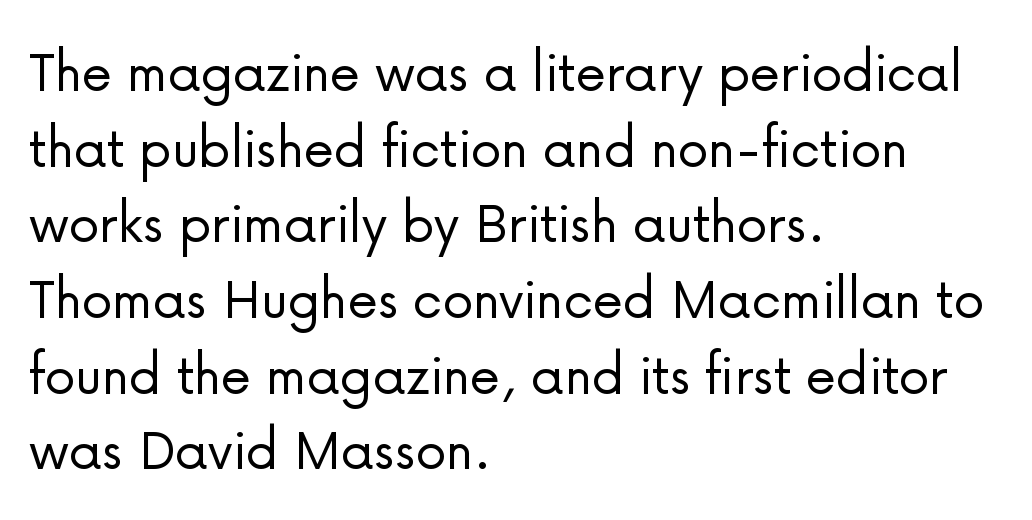
These lines are rendered in a variable-pitch font. Leftover space on each line is placed entirely after the last word. Font category for this specimen: sans-serif. Descenders are the only things crossing below the line.
